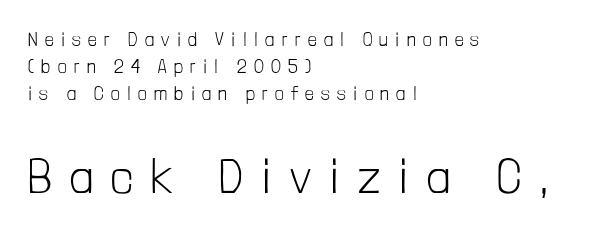
The image shows 48 px light, condensed sans-serif type, upright; set left-aligned, normal line spacing (1.42x), unusually wide letter spacing (+0.39 em), not underlined; the second (bottom) block is 2.53x larger; low stroke contrast and a medium x-height.
